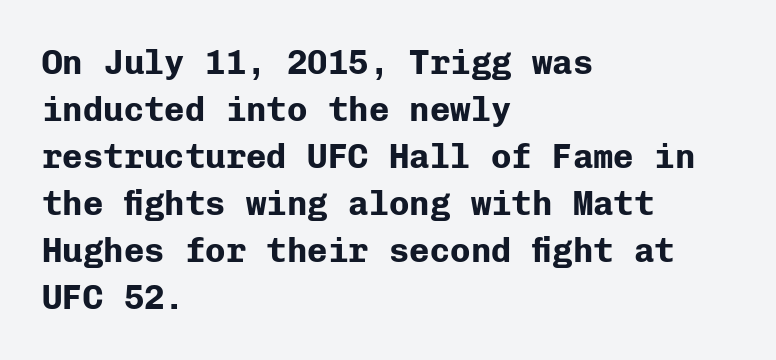
{"serif": "no", "italic": "no", "bold": "yes", "weight": "bold", "width": "normal", "stroke_contrast": "low", "x_height": "medium", "monospaced": "yes", "underline": "no", "align": "left", "line_spacing": "normal", "line_spacing_ratio": 1.38, "letter_spacing": "normal", "letter_spacing_em": 0.0, "glyph_px": 34}
